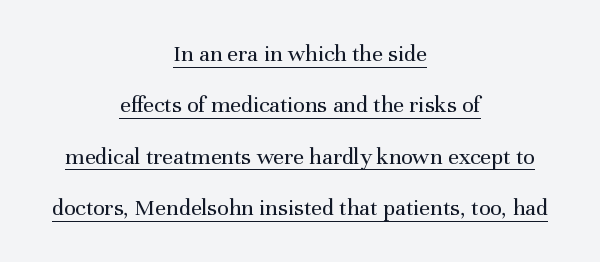
This rendering features underlined lettering. Notice how the stems are strictly vertical — no italics here. Compared with typical paragraphs, the rows here are farther apart. Is the type heavy? It reads as light-to-regular instead. Compared with a flush-left layout, this one balances lines on the center instead. Words appear dense and cohesive because spacing is normal.
